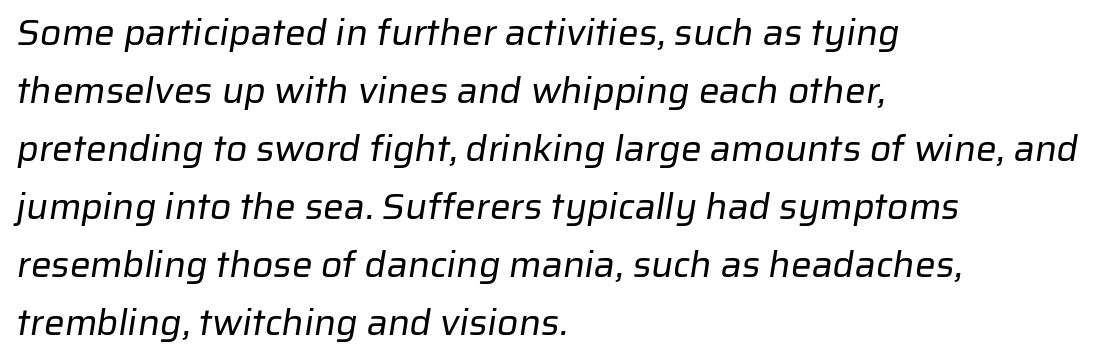
The image shows 37 px regular-weight sans-serif type; set left-aligned, normal line spacing (1.57x), normal letter spacing, not underlined; low stroke contrast and a medium x-height.
